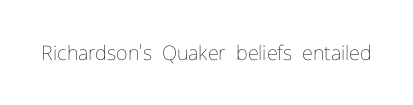
Posture: upright roman. Short note: letters normally spaced. The weight would be labelled regular, book, light, or lighter still. Lines of text with bare space underneath.
